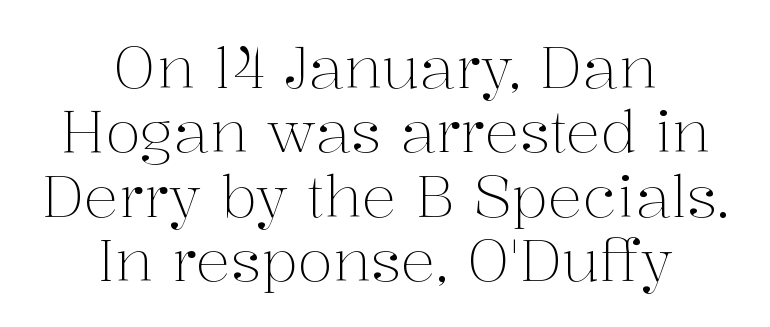
The image shows 58 px light serif type, upright; set centered, tight line spacing (1.11x), normal letter spacing, not underlined; medium stroke contrast and a medium x-height.
